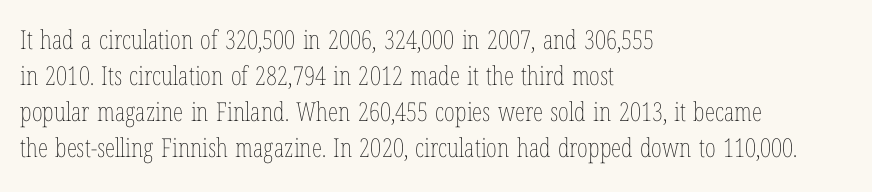
Teacher's note: observe the even left margin — that is flush-left alignment. Students, note that the glyphs here touch the page at normal intervals. Do the letters lean? They stand straight. Descenders hang freely into open space. Stem width sits at or under what a default text font uses.
